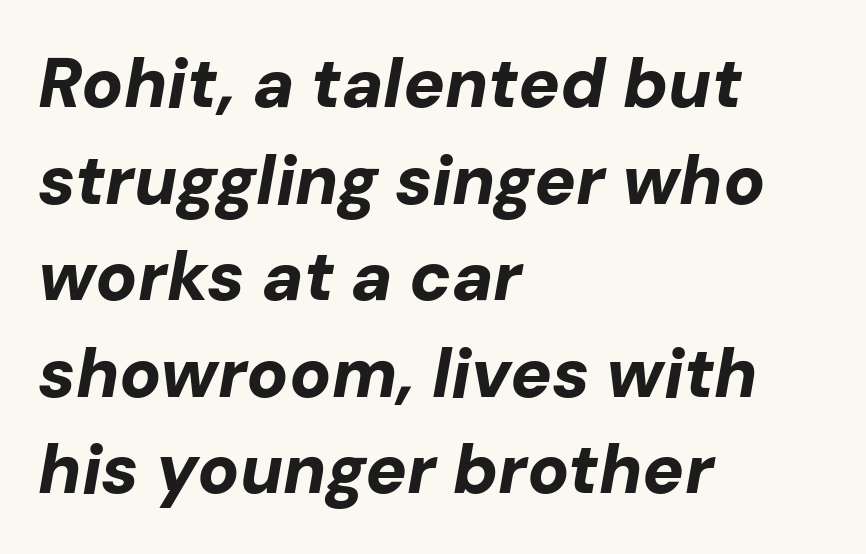
Words appear dense and cohesive because spacing is normal. The letters advance in unequal steps, a hallmark of proportional type. Clear beneath every line of the passage. Reading down the block, your eye returns to a fixed left position each line.
